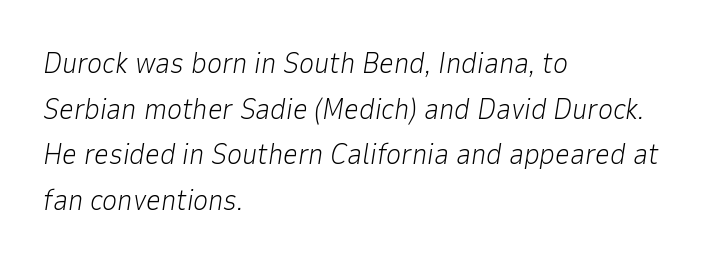
The image shows 29 px light type, italic (leaning right); set left-aligned, normal line spacing (1.57x), normal letter spacing, not underlined; low stroke contrast and a medium x-height.
